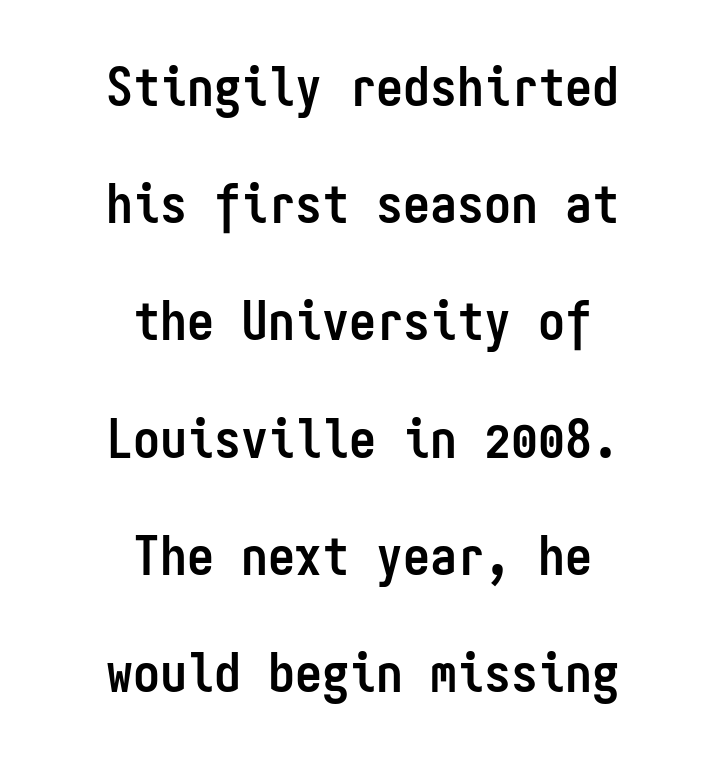
Q: Is the text bold? A: Yes.
Q: Is the text italic (slanted)? A: No, it is upright.
Q: Is the typeface a serif or a sans-serif typeface? A: Sans-serif.
Q: Is the text underlined? A: No.
Q: How is the paragraph aligned? A: Centered.
Q: Is the spacing between letters normal or unusually wide? A: Normal.
Q: Is the spacing between lines tight, normal or loose? A: Loose.
Q: Width (condensed, normal, or wide)? A: Condensed.
Q: Stroke contrast? A: Low.
Q: x-height? A: Medium.
Q: Monospaced? A: Yes.
